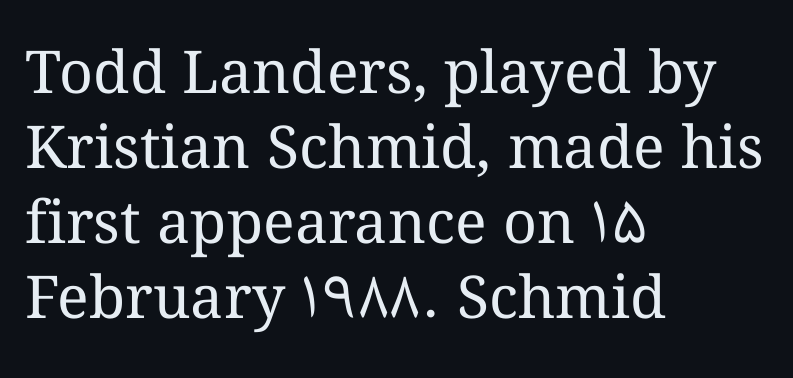
{"italic": "no", "bold": "no", "weight": "regular", "width": "normal", "stroke_contrast": "medium", "x_height": "medium", "monospaced": "no", "underline": "no", "align": "left", "line_spacing": "normal", "line_spacing_ratio": 1.27, "letter_spacing": "normal", "letter_spacing_em": 0.0, "glyph_px": 59}
